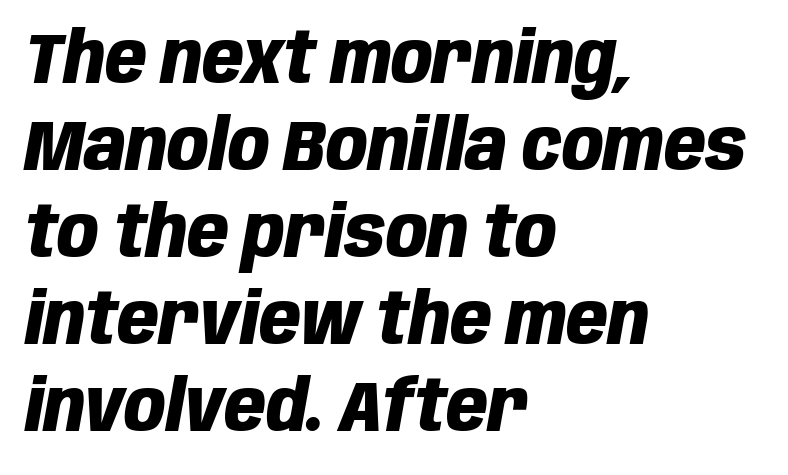
These lines keep a tight, regular rhythm from letter to letter. The zone under the glyphs is completely vacant. In terms of posture, this sample is oblique. Proportional: the letters do not fall into vertical columns. Stroke thickness is high; the sample reads as a true bold. Short and long lines alike share a common starting point at left.
